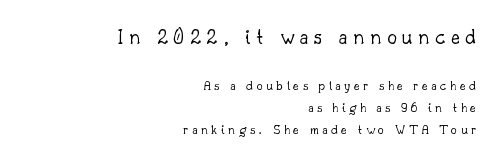
{"italic": "no", "bold": "no", "underline": "no", "align": "right", "line_spacing": "normal", "line_spacing_ratio": 1.59, "letter_spacing": "wide", "letter_spacing_em": 0.25, "larger_block": "first", "size_ratio": 1.57, "glyph_px": 22}
